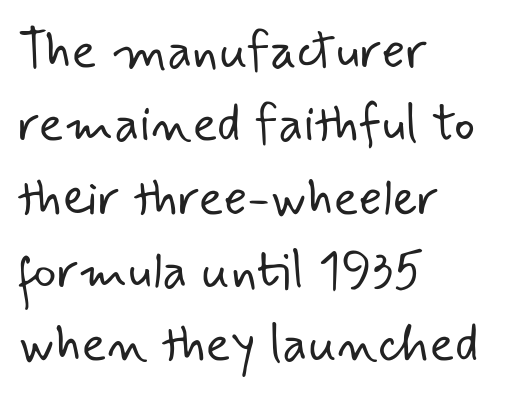
The image shows 52 px light sans-serif type; set left-aligned, normal line spacing (1.41x), normal letter spacing, not underlined; low stroke contrast and a small x-height.
